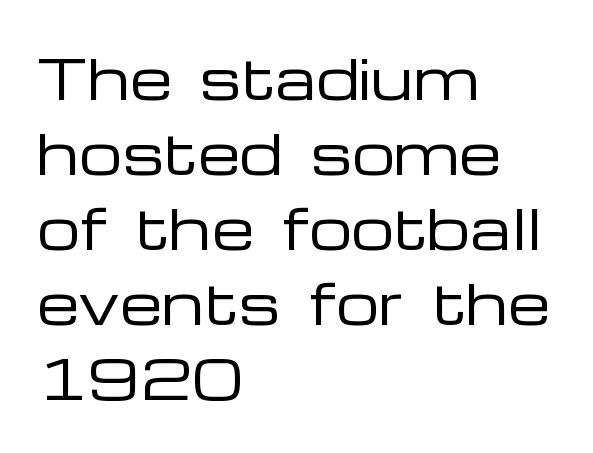
Q: Is the text bold? A: No.
Q: Is the text italic (slanted)? A: No, it is upright.
Q: Is the typeface a serif or a sans-serif typeface? A: Sans-serif.
Q: Is the text underlined? A: No.
Q: How is the paragraph aligned? A: Left-aligned.
Q: Is the spacing between letters normal or unusually wide? A: Normal.
Q: Is the spacing between lines tight, normal or loose? A: Normal.
Q: Width (condensed, normal, or wide)? A: Wide.
Q: Stroke contrast? A: Low.
Q: x-height? A: Medium.
Q: Monospaced? A: No.
